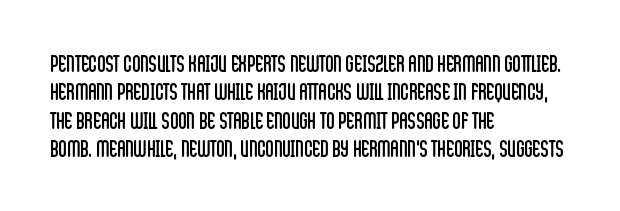
Q: Is the text bold? A: No.
Q: Is the text italic (slanted)? A: No, it is upright.
Q: Is the text underlined? A: No.
Q: How is the paragraph aligned? A: Left-aligned.
Q: Is the spacing between letters normal or unusually wide? A: Normal.
